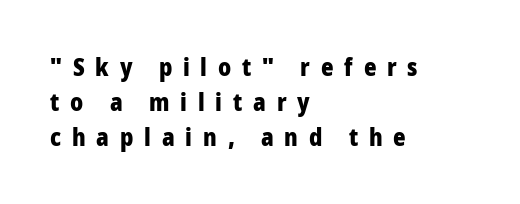
{"italic": "no", "bold": "yes", "underline": "no", "align": "left", "line_spacing": "normal", "line_spacing_ratio": 1.45, "letter_spacing": "wide", "letter_spacing_em": 0.45, "glyph_px": 24}
